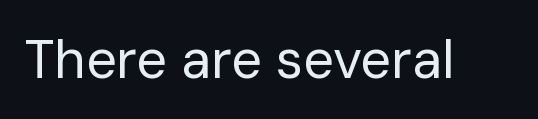
The image shows 54 px regular-weight sans-serif type, upright; set normal letter spacing, not underlined; low stroke contrast and a medium x-height.
